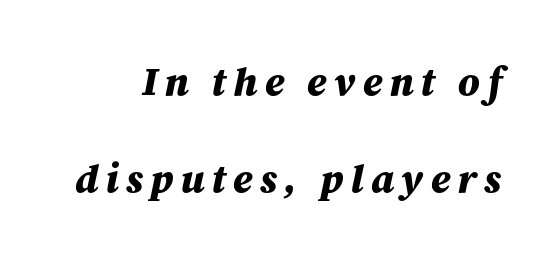
Q: Is the text bold? A: Yes.
Q: Is the text italic (slanted)? A: Yes, it leans right by about 12 degrees.
Q: Is the text underlined? A: No.
Q: Is the spacing between lines tight, normal or loose? A: Loose.
Q: Width (condensed, normal, or wide)? A: Normal.
Q: Stroke contrast? A: Medium.
Q: x-height? A: Medium.
Q: Monospaced? A: No.
